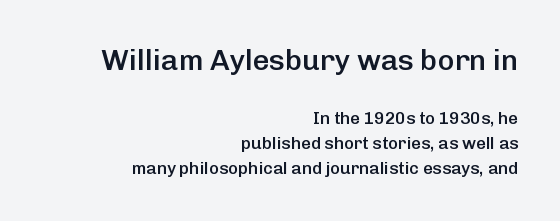
{"serif": "no", "italic": "no", "bold": "semi", "weight": "semibold", "width": "normal", "stroke_contrast": "low", "x_height": "medium", "monospaced": "no", "underline": "no", "align": "right", "line_spacing": "normal", "line_spacing_ratio": 1.47, "letter_spacing": "normal", "letter_spacing_em": 0.0, "larger_block": "first", "size_ratio": 1.71, "glyph_px": 29}
